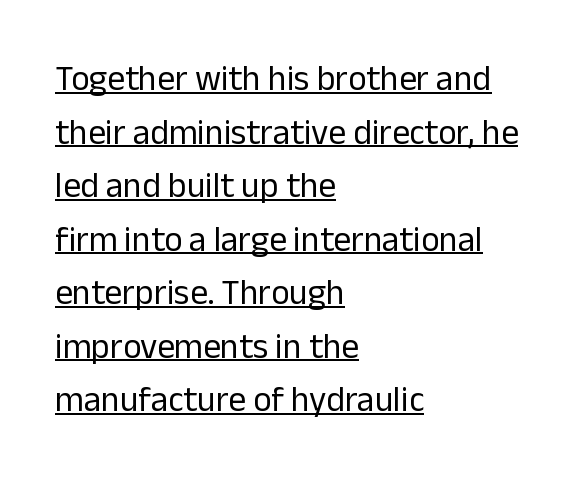
The passage shown is underscored from start to finish. Here the designer chose a conventional face with non-uniform glyph widths. Here the glyphs are tracked normally, forming tight word shapes. Letterform terminals end flat and unadorned throughout the passage. Does the copy run flush right? No — it runs flush left.
